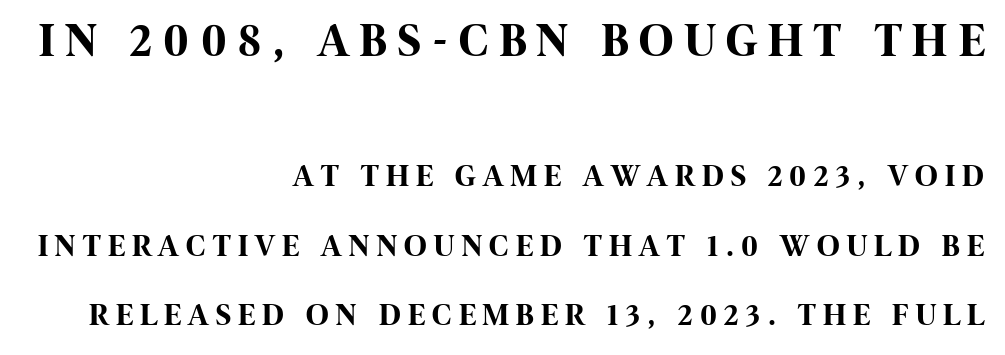
How heavy is the stroke? Heavy — this is a bold. What kind of face is this? One without serifs — a sans. Scale decreases going downward across the two blocks. Spacing verdict: proportional, widths tailored to each character.
